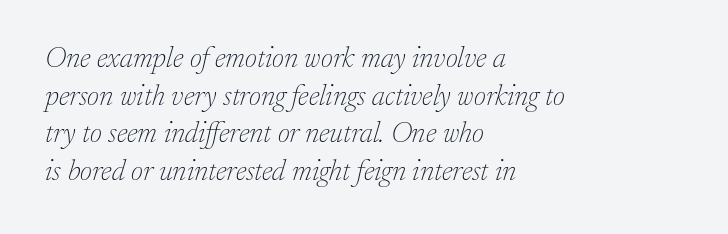
Q: Is the text bold? A: No.
Q: Is the text italic (slanted)? A: Yes, it leans right by about 17 degrees.
Q: Is the typeface a serif or a sans-serif typeface? A: Serif.
Q: Is the text underlined? A: No.
Q: How is the paragraph aligned? A: Left-aligned.
Q: Is the spacing between letters normal or unusually wide? A: Normal.
Q: Is the spacing between lines tight, normal or loose? A: Normal.
Q: Width (condensed, normal, or wide)? A: Normal.
Q: Stroke contrast? A: Low.
Q: x-height? A: Medium.
Q: Monospaced? A: No.
